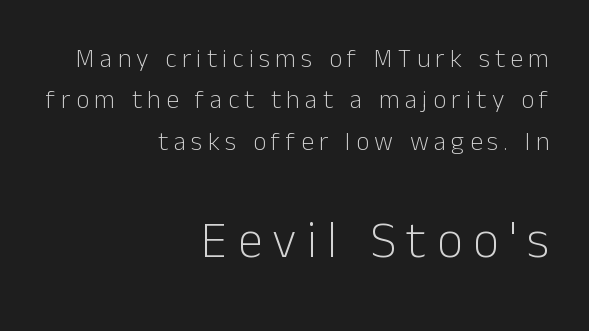
{"serif": "no", "italic": "no", "bold": "no", "weight": "light", "width": "normal", "stroke_contrast": "low", "x_height": "medium", "monospaced": "no", "underline": "no", "align": "right", "line_spacing": "normal", "line_spacing_ratio": 1.59, "letter_spacing": "wide", "letter_spacing_em": 0.2, "larger_block": "second", "size_ratio": 1.96, "glyph_px": 51}
